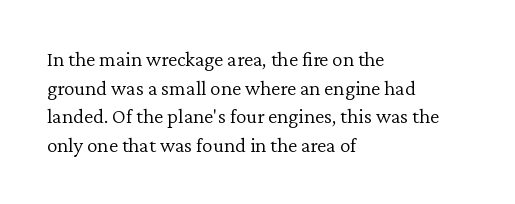
Line beginnings align vertically; line endings do not. Whoever set this chose a conventional vertical rhythm. Stroke mass is kept to a normal reading level or below. Nobody touched the tracking dial on this one.
